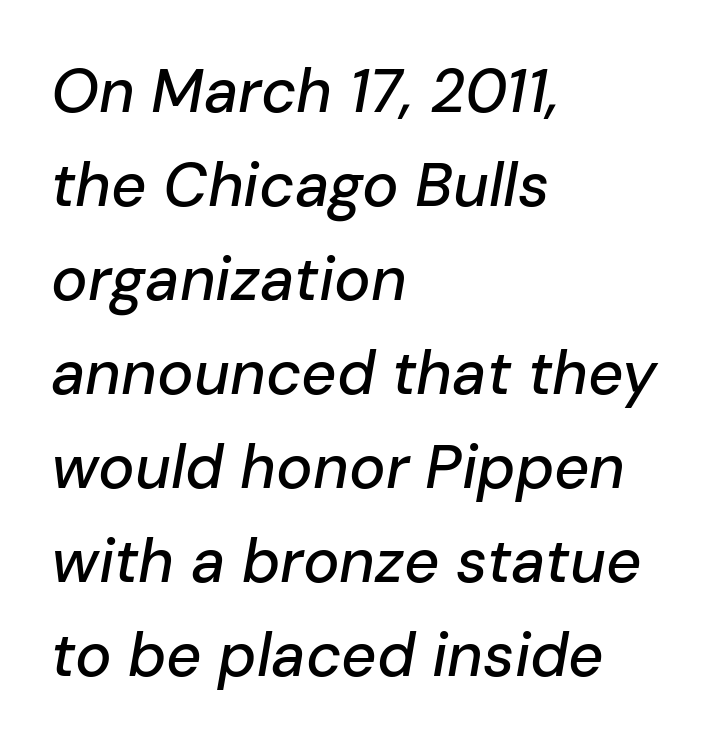
{"italic": "yes", "lean": "right", "slant_degrees": 10, "width": "normal", "stroke_contrast": "low", "x_height": "medium", "monospaced": "no", "underline": "no", "align": "left", "line_spacing": "normal", "line_spacing_ratio": 1.54, "letter_spacing": "normal", "letter_spacing_em": 0.0, "glyph_px": 61}
